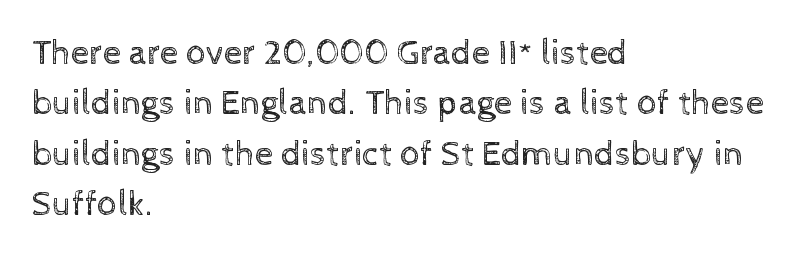
The image shows 36 px regular-weight type, upright; set left-aligned, normal line spacing (1.4x), normal letter spacing, not underlined; a medium x-height.
